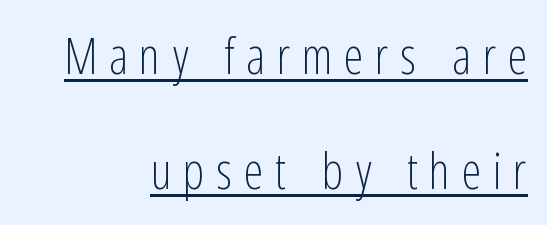
Stems here are at most as thick as an everyday book face. Italic: no, the glyphs are upright roman. Do the characters align in a grid? No, the font is proportional. The rendering shows plain stroke endings on the letterforms — a sans-serif design. Horizontal alignment here is rightward, an uncommon choice for prose.
